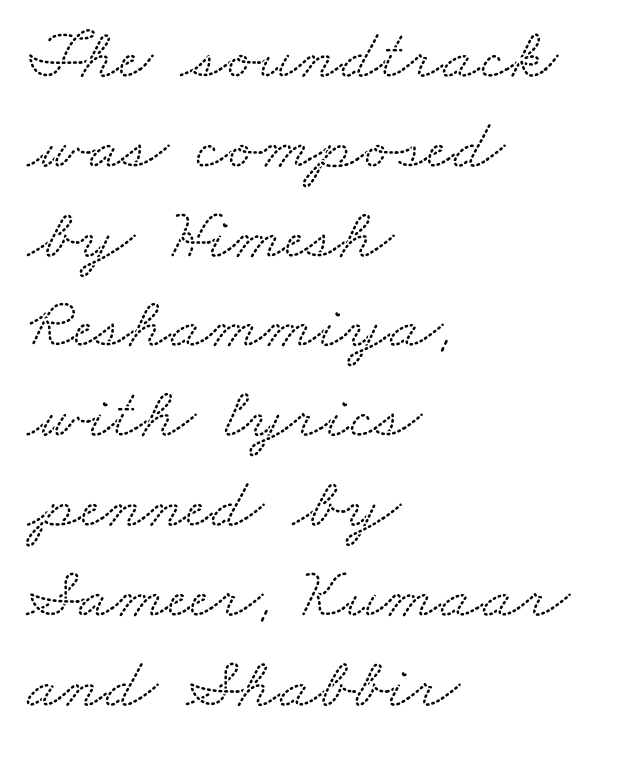
{"serif": "yes", "width": "wide", "stroke_contrast": "low", "x_height": "small", "monospaced": "no", "underline": "no", "align": "left", "line_spacing_ratio": 1.23, "letter_spacing": "normal", "letter_spacing_em": 0.0, "glyph_px": 73}
